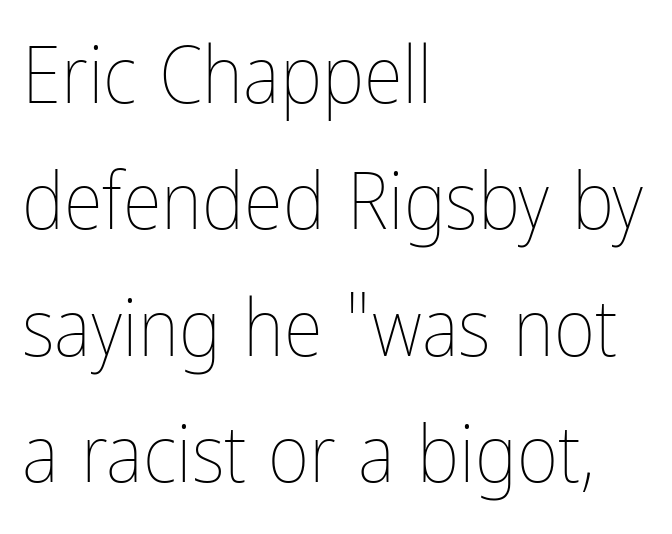
{"italic": "no", "bold": "no", "weight": "thin", "width": "condensed", "stroke_contrast": "low", "x_height": "medium", "monospaced": "no", "underline": "no", "align": "left", "line_spacing": "normal", "line_spacing_ratio": 1.58, "letter_spacing": "normal", "letter_spacing_em": 0.0, "glyph_px": 80}
